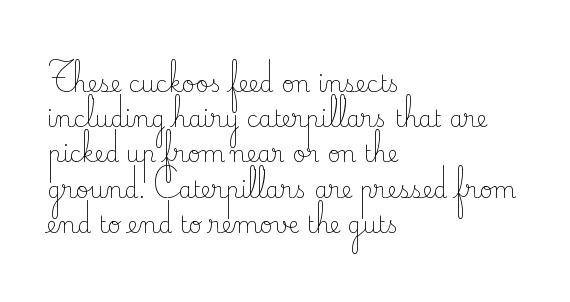
The image shows 23 px text type, upright; set left-aligned, normal line spacing (1.53x), normal letter spacing, not underlined.
